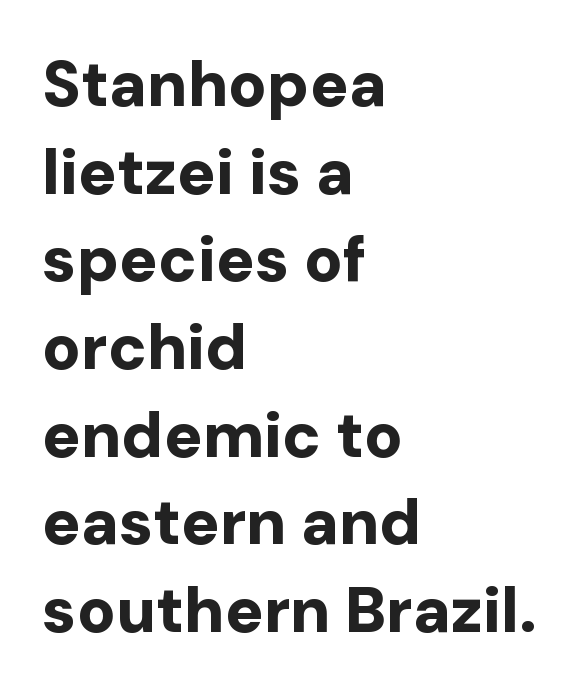
Lines of text with bare space underneath. You can tell from the bare stems that sans-serif type was used. These words are printed bold, with thick strokes throughout. You could call the tracking neutral — neither tight nor loose. Summary of vertical rhythm: regular, with standard interline spacing.
